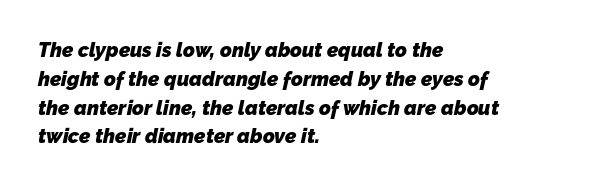
{"bold": "yes", "underline": "no", "align": "left", "line_spacing": "normal", "line_spacing_ratio": 1.44, "letter_spacing": "normal", "letter_spacing_em": 0.0, "glyph_px": 20}
